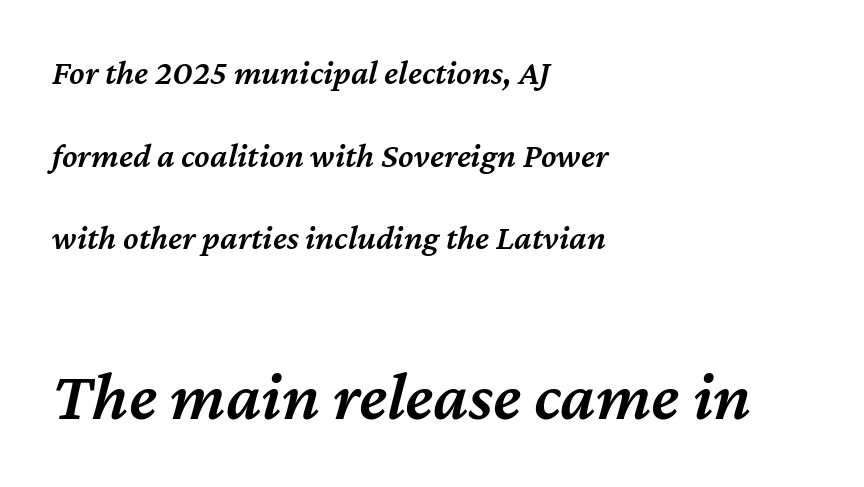
{"italic": "yes", "lean": "right", "slant_degrees": 12, "bold": "semi", "weight": "semibold", "width": "normal", "stroke_contrast": "medium", "x_height": "medium", "monospaced": "no", "underline": "no", "align": "left", "line_spacing": "loose", "line_spacing_ratio": 2.36, "letter_spacing": "normal", "letter_spacing_em": 0.0, "larger_block": "second", "size_ratio": 2.0, "glyph_px": 70}
